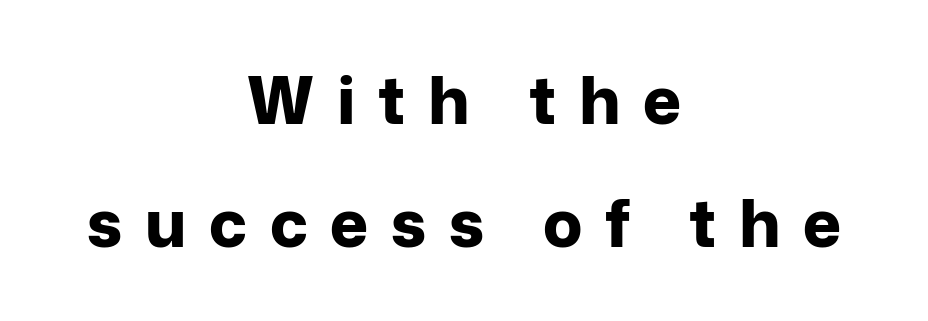
{"serif": "no", "italic": "no", "bold": "yes", "weight": "bold", "width": "normal", "stroke_contrast": "low", "x_height": "medium", "monospaced": "no", "underline": "no", "align": "center", "line_spacing_ratio": 1.89, "letter_spacing": "wide", "letter_spacing_em": 0.35, "glyph_px": 65}
